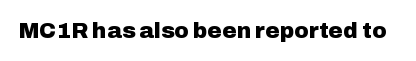
Short note: letters normally spaced. Words float on clear page, feet unadorned. The letters stand upright; this is a roman face. Heavy, bold letterforms.
